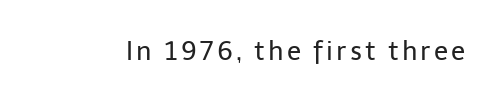
Q: Is the text bold? A: No.
Q: Is the text italic (slanted)? A: No, it is upright.
Q: Is the text underlined? A: No.
